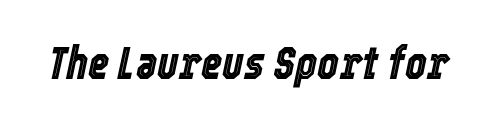
{"italic": "yes", "lean": "right", "slant_degrees": 12, "width": "condensed", "x_height": "medium", "monospaced": "no", "underline": "no", "letter_spacing": "normal", "letter_spacing_em": 0.0, "glyph_px": 46}
